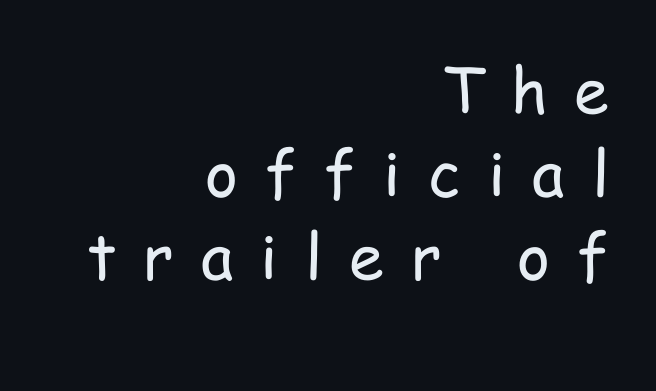
{"serif": "no", "italic": "no", "bold": "no", "weight": "regular", "width": "condensed", "stroke_contrast": "low", "x_height": "medium", "monospaced": "no", "underline": "no", "align": "right", "line_spacing": "normal", "line_spacing_ratio": 1.32, "letter_spacing": "wide", "letter_spacing_em": 0.43, "glyph_px": 63}
